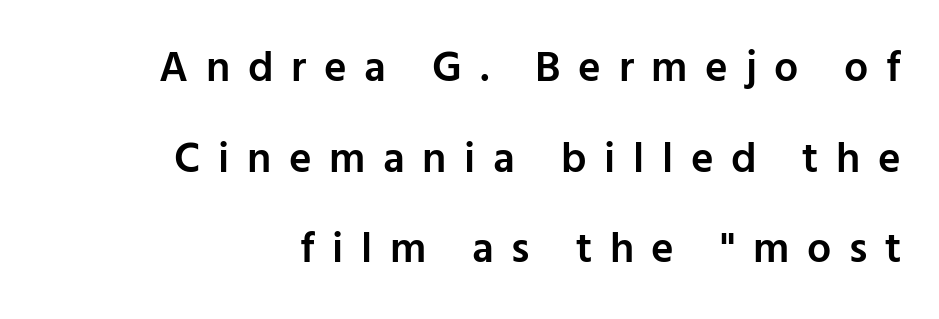
The image shows 43 px semibold sans-serif type, upright; set right-aligned, loose line spacing (2.11x), unusually wide letter spacing (+0.41 em), not underlined; low stroke contrast and a medium x-height.
